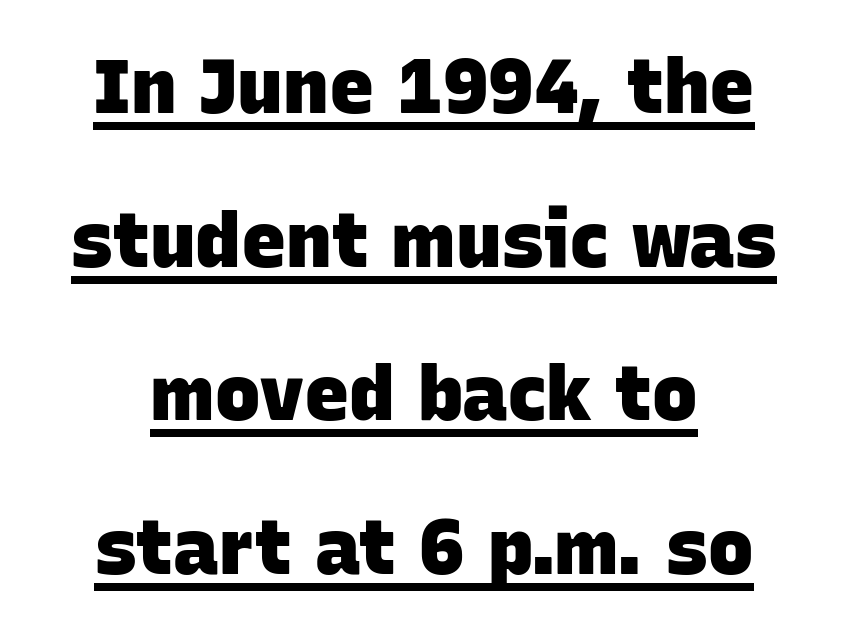
The image shows 76 px heavy sans-serif type; set loose line spacing (2.02x), normal letter spacing, underlined; low stroke contrast and a large x-height.
